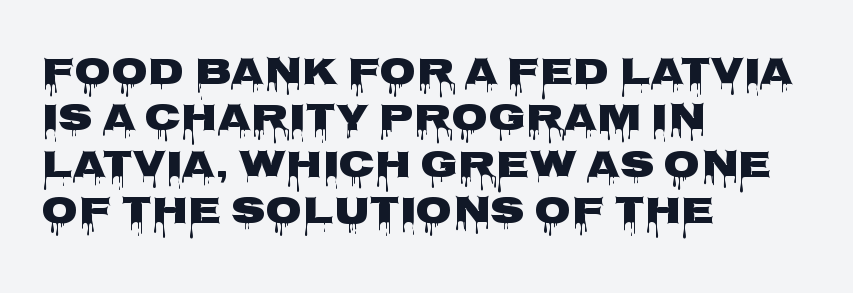
{"serif": "no", "italic": "no", "bold": "yes", "weight": "heavy", "width": "wide", "stroke_contrast": "low", "x_height": "large", "monospaced": "no", "underline": "no", "align": "left", "line_spacing_ratio": 1.22, "letter_spacing": "normal", "letter_spacing_em": 0.0, "glyph_px": 38}
